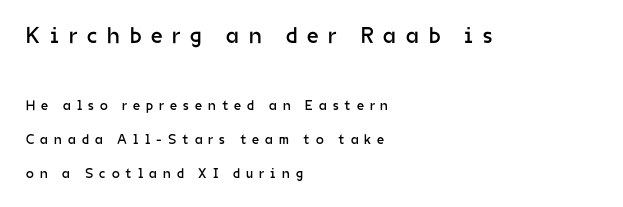
{"italic": "no", "bold": "no", "underline": "no", "align": "left", "line_spacing": "loose", "line_spacing_ratio": 2.42, "letter_spacing": "wide", "letter_spacing_em": 0.43, "larger_block": "first", "size_ratio": 1.64, "glyph_px": 23}
